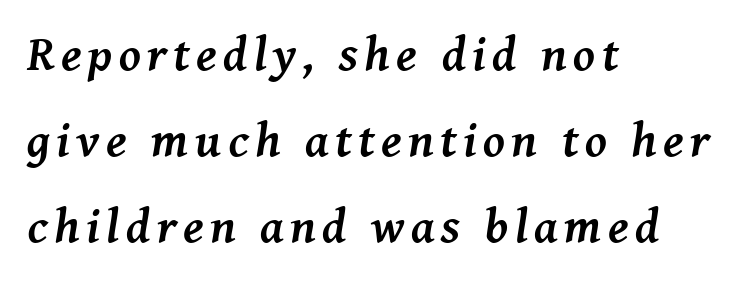
Q: Is the text bold? A: Yes.
Q: Is the text italic (slanted)? A: Yes, it leans right by about 8 degrees.
Q: Is the typeface a serif or a sans-serif typeface? A: Serif.
Q: Is the text underlined? A: No.
Q: How is the paragraph aligned? A: Left-aligned.
Q: Width (condensed, normal, or wide)? A: Normal.
Q: Stroke contrast? A: Medium.
Q: x-height? A: Medium.
Q: Monospaced? A: No.
